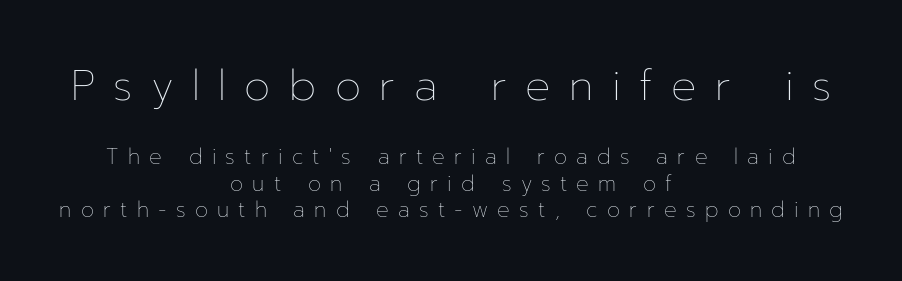
Q: Is the text bold? A: No.
Q: Is the text italic (slanted)? A: No, it is upright.
Q: Is the text underlined? A: No.
Q: How is the paragraph aligned? A: Centered.
Q: Is the spacing between letters normal or unusually wide? A: Unusually wide.
Q: Is the spacing between lines tight, normal or loose? A: Normal.
Q: Which block of text is set in a larger size, the first (top) or the second (bottom)? A: The first (top) one.
Q: Width (condensed, normal, or wide)? A: Normal.
Q: Stroke contrast? A: Low.
Q: x-height? A: Medium.
Q: Monospaced? A: No.
